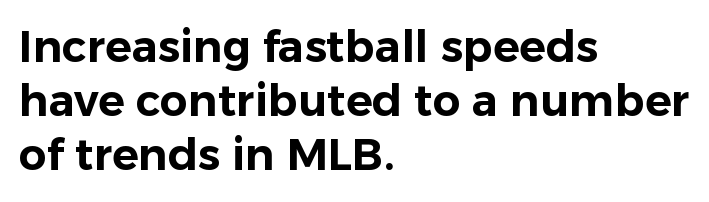
Each word holds together tightly as a unit, with standard inter-letter gaps. Each row of text sits above clean, open space. Italic? Not at all — the glyphs are vertical. Alignment: flush left. The font family rendered here belongs to the sans-serif group.
